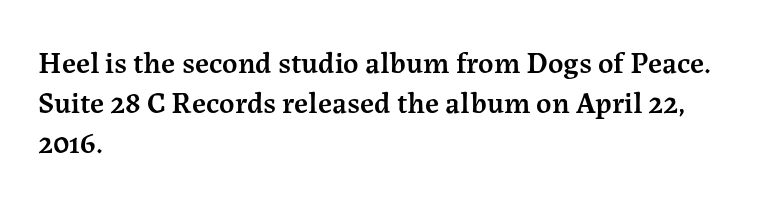
Stroke terminals: seriffed. Do the letters lean? They stand straight. Teacher's note: observe the even left margin — that is flush-left alignment. Is this a fixed-width face? No — the glyphs have proportional, varying widths. Compared with typical paragraphs, the rows here are spaced about the same. Observe the ordinary spacing: letters are neighbours, not strangers.
